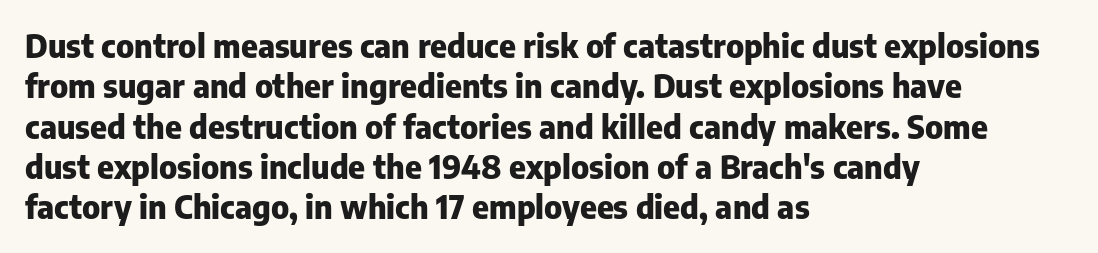
Q: Is the text bold? A: Yes.
Q: Is the text italic (slanted)? A: No, it is upright.
Q: Is the typeface a serif or a sans-serif typeface? A: Sans-serif.
Q: Is the text underlined? A: No.
Q: How is the paragraph aligned? A: Left-aligned.
Q: Is the spacing between letters normal or unusually wide? A: Normal.
Q: Is the spacing between lines tight, normal or loose? A: Normal.
Q: Width (condensed, normal, or wide)? A: Normal.
Q: Stroke contrast? A: Low.
Q: x-height? A: Medium.
Q: Monospaced? A: No.
